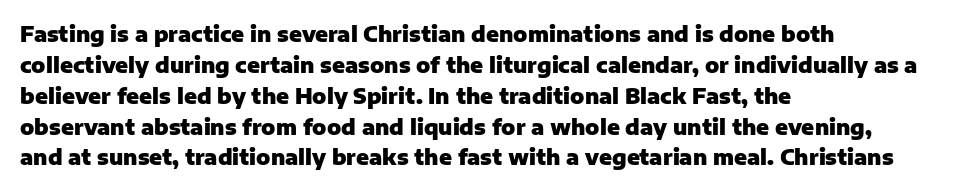
Posture: vertical. A classic flush-left, rag-right setting is used for this passage. Horizontal bands of white between lines are of average thickness. Each word holds together tightly as a unit, with standard inter-letter gaps. The font is running at its bold setting.
